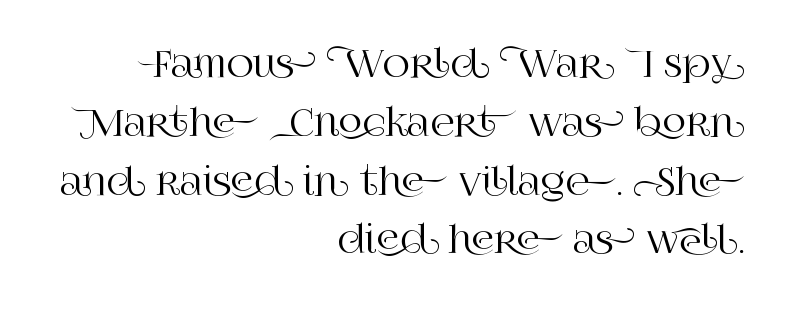
{"serif": "yes", "italic": "no", "width": "normal", "stroke_contrast": "high", "x_height": "large", "monospaced": "no", "underline": "no", "align": "right", "line_spacing": "normal", "line_spacing_ratio": 1.59, "letter_spacing": "normal", "letter_spacing_em": 0.0, "glyph_px": 37}
